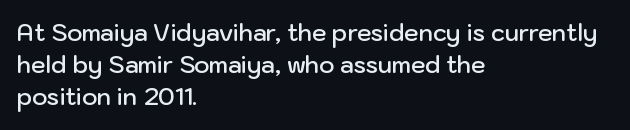
Q: Is the text bold? A: Semi-bold.
Q: Is the text italic (slanted)? A: No, it is upright.
Q: Is the text underlined? A: No.
Q: How is the paragraph aligned? A: Left-aligned.
Q: Is the spacing between letters normal or unusually wide? A: Normal.
Q: Is the spacing between lines tight, normal or loose? A: Normal.
